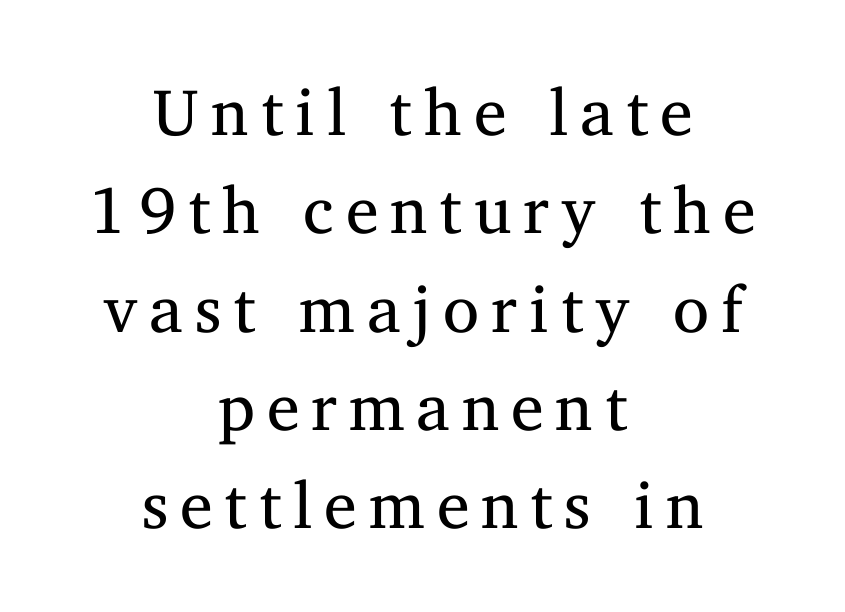
The image shows 66 px regular-weight serif type, upright; set centered, normal line spacing (1.49x), not underlined; medium stroke contrast and a medium x-height.
